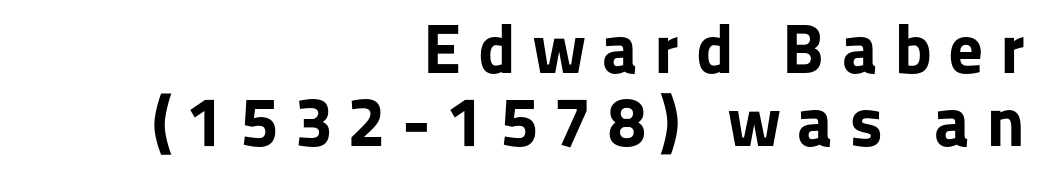
You could not count columns in this text — the font is proportionally spaced. In terms of leading, this rendering errs on the cramped side. Caption: bold face, heavy strokes. The foot of each line stays bare and open.
